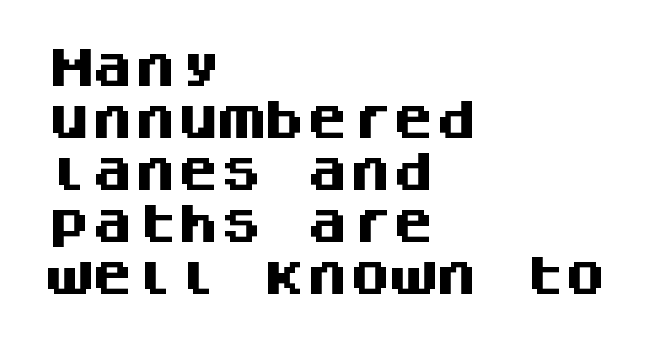
{"serif": "no", "italic": "no", "bold": "yes", "weight": "heavy", "width": "normal", "stroke_contrast": "medium", "x_height": "large", "monospaced": "yes", "underline": "no", "align": "left", "line_spacing_ratio": 1.21, "letter_spacing": "normal", "letter_spacing_em": 0.0, "glyph_px": 43}
